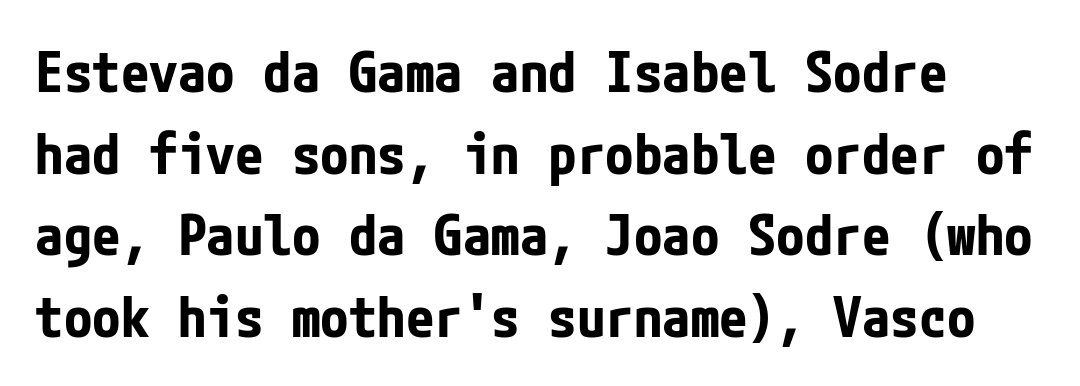
{"serif": "no", "italic": "no", "bold": "yes", "weight": "bold", "width": "condensed", "stroke_contrast": "low", "x_height": "medium", "underline": "no", "line_spacing": "normal", "line_spacing_ratio": 1.43, "letter_spacing": "normal", "letter_spacing_em": 0.0, "glyph_px": 57}
